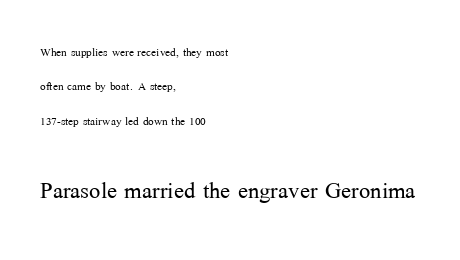
Q: Is the text bold? A: No.
Q: Is the text italic (slanted)? A: No, it is upright.
Q: Is the typeface a serif or a sans-serif typeface? A: Serif.
Q: Is the text underlined? A: No.
Q: How is the paragraph aligned? A: Left-aligned.
Q: Is the spacing between letters normal or unusually wide? A: Normal.
Q: Is the spacing between lines tight, normal or loose? A: Loose.
Q: Which block of text is set in a larger size, the first (top) or the second (bottom)? A: The second (bottom) one.
Q: Width (condensed, normal, or wide)? A: Normal.
Q: Stroke contrast? A: Medium.
Q: x-height? A: Medium.
Q: Monospaced? A: No.
